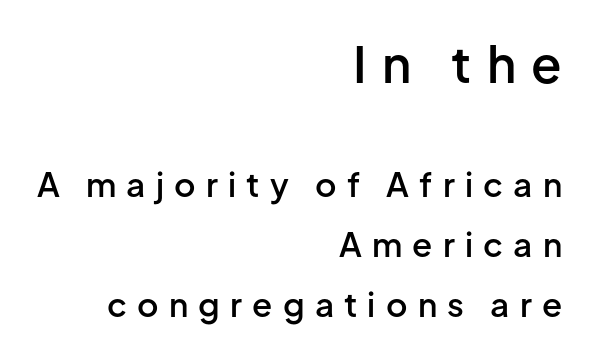
These lines are rendered in a variable-pitch font. Which margin do the lines hug? The right one — the left edge is uneven. A roman cut, with each character standing at attention. Examine the stroke ends and you'll find no serifs. Note: larger setting up top, smaller setting below. The zone under the glyphs is completely vacant.
